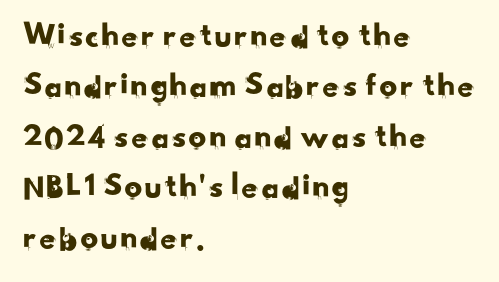
The image shows 35 px sans-serif type; set left-aligned, normal line spacing (1.44x), normal letter spacing, not underlined; low stroke contrast and a small x-height.
